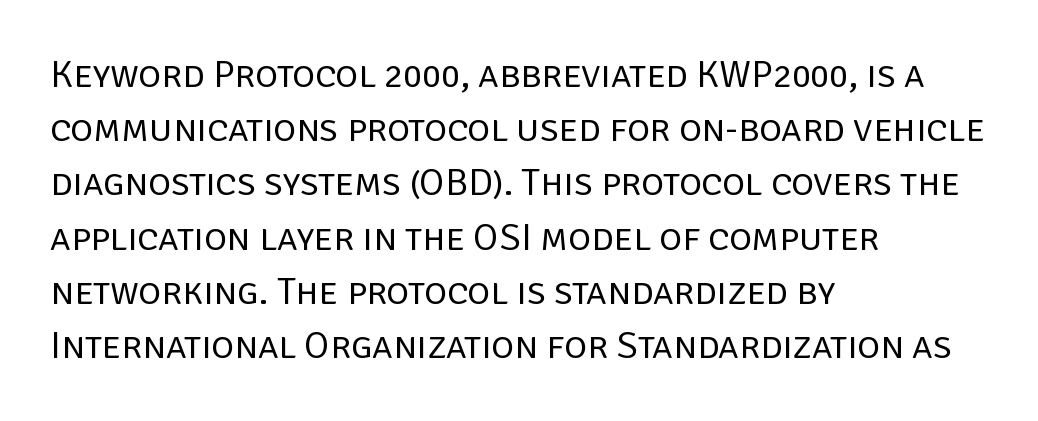
The image shows 39 px regular-weight sans-serif type, upright; set left-aligned, normal line spacing (1.39x), normal letter spacing, not underlined; low stroke contrast and a large x-height.
